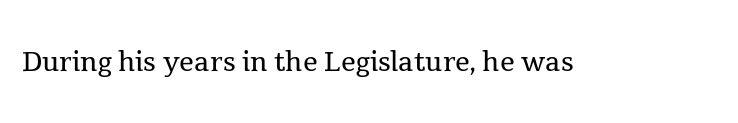
The image shows 37 px regular-weight serif type, upright; set normal letter spacing, not underlined; a medium x-height.
